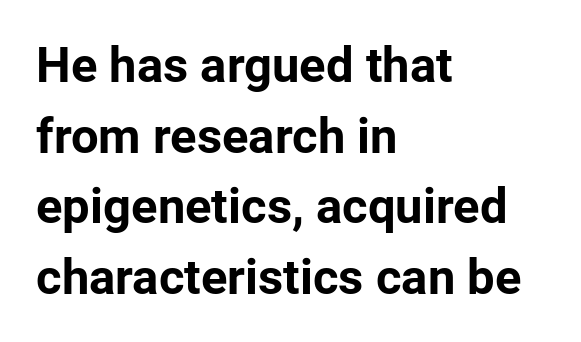
Q: Is the text bold? A: Yes.
Q: Is the text italic (slanted)? A: No, it is upright.
Q: Is the typeface a serif or a sans-serif typeface? A: Sans-serif.
Q: Is the text underlined? A: No.
Q: How is the paragraph aligned? A: Left-aligned.
Q: Is the spacing between letters normal or unusually wide? A: Normal.
Q: Is the spacing between lines tight, normal or loose? A: Normal.
Q: Width (condensed, normal, or wide)? A: Normal.
Q: Stroke contrast? A: Low.
Q: x-height? A: Medium.
Q: Monospaced? A: No.
